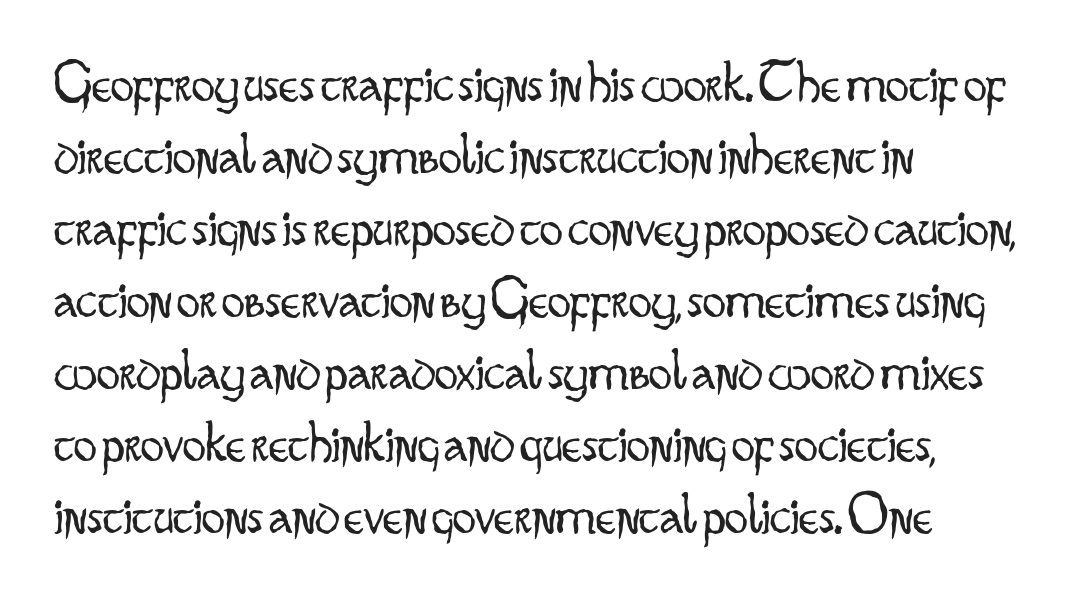
Line starts are locked; line ends wander. Here the glyphs are tracked normally, forming tight word shapes. The passage shown is typeset with a sans-serif family. The space beneath each line is pristine and unruled. Characters remain perfectly vertical along every line.
